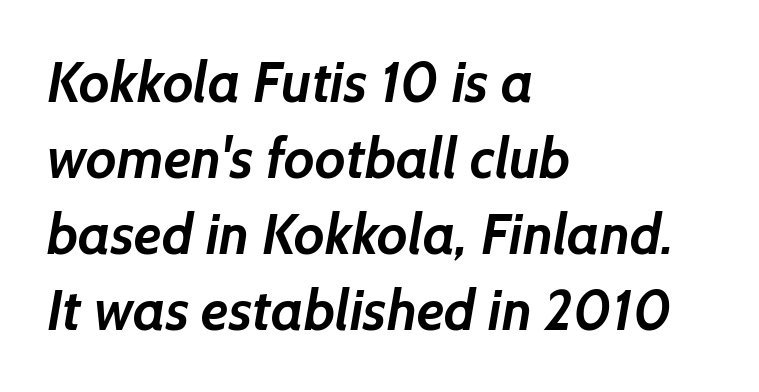
{"serif": "no", "bold": "yes", "weight": "semibold", "width": "normal", "stroke_contrast": "low", "x_height": "medium", "monospaced": "no", "underline": "no", "align": "left", "line_spacing": "normal", "line_spacing_ratio": 1.36, "letter_spacing": "normal", "letter_spacing_em": 0.0, "glyph_px": 56}
